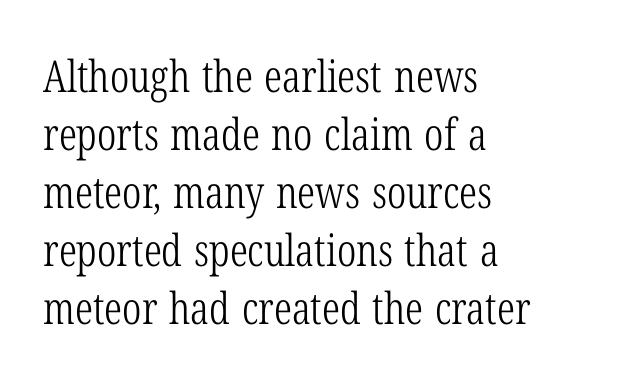
The image shows 44 px light, condensed serif type, upright; set left-aligned, normal line spacing (1.32x), normal letter spacing, not underlined; low stroke contrast and a medium x-height.
